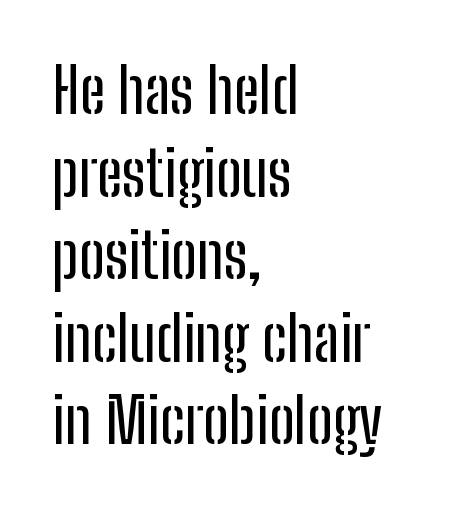
Q: Is the text italic (slanted)? A: No, it is upright.
Q: Is the typeface a serif or a sans-serif typeface? A: Sans-serif.
Q: Is the text underlined? A: No.
Q: How is the paragraph aligned? A: Left-aligned.
Q: Is the spacing between letters normal or unusually wide? A: Normal.
Q: Is the spacing between lines tight, normal or loose? A: Normal.
Q: Width (condensed, normal, or wide)? A: Condensed.
Q: Stroke contrast? A: Low.
Q: x-height? A: Medium.
Q: Monospaced? A: No.
